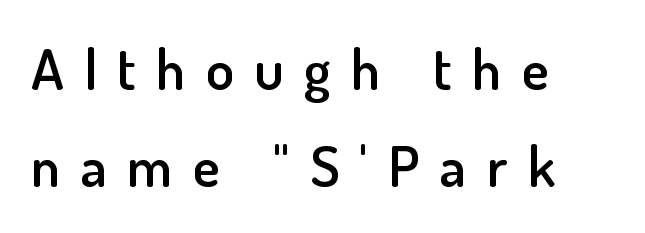
The image shows 57 px semibold sans-serif type, upright; set left-aligned, line spacing 1.71x, unusually wide letter spacing (+0.36 em), not underlined; low stroke contrast and a small x-height.
